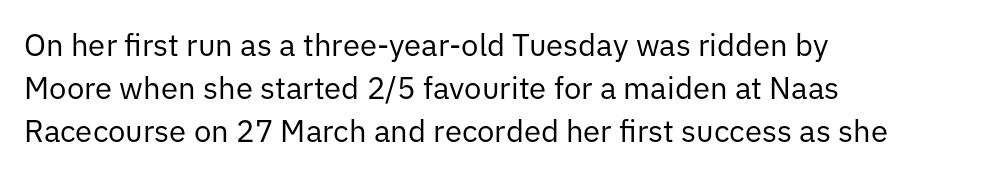
The image shows 31 px regular-weight sans-serif type, upright; set left-aligned, normal line spacing (1.39x), normal letter spacing, not underlined; low stroke contrast and a medium x-height.
